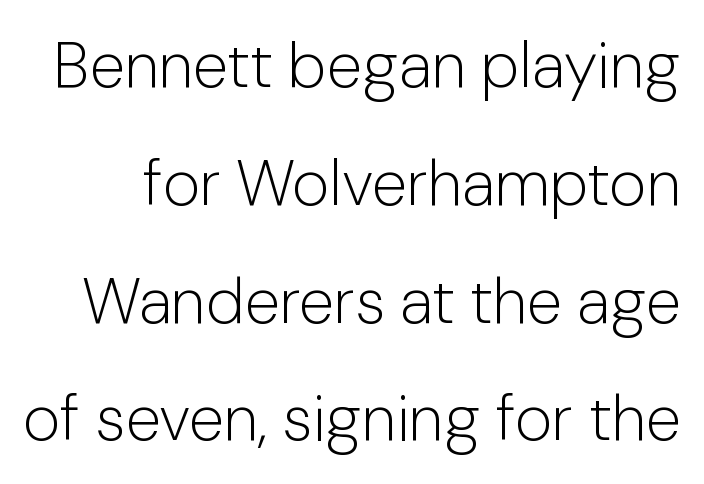
The image shows 64 px light sans-serif type, upright; set line spacing 1.84x, normal letter spacing, not underlined; low stroke contrast and a medium x-height.
